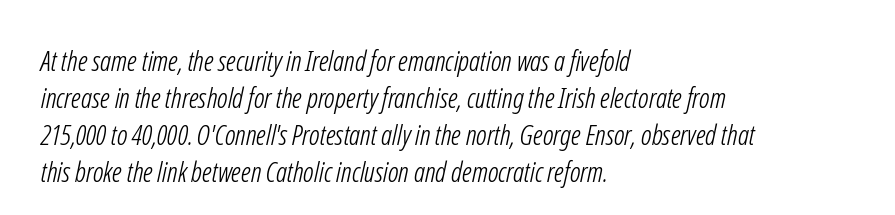
{"serif": "no", "bold": "no", "weight": "light", "width": "condensed", "stroke_contrast": "low", "x_height": "medium", "monospaced": "no", "underline": "no", "align": "left", "line_spacing": "normal", "line_spacing_ratio": 1.32, "letter_spacing": "normal", "letter_spacing_em": 0.0, "glyph_px": 28}
